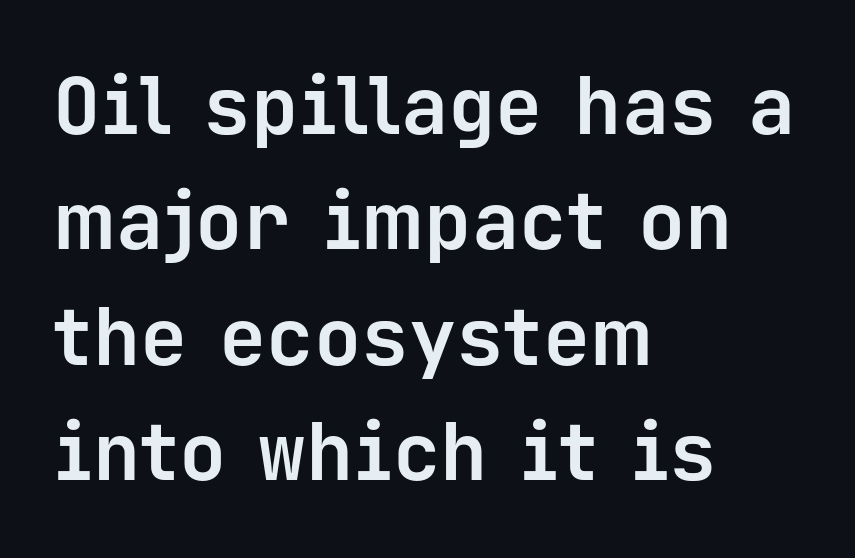
The image shows 79 px bold sans-serif type, upright, monospaced; set left-aligned, normal line spacing (1.46x), normal letter spacing, not underlined; low stroke contrast and a medium x-height.
